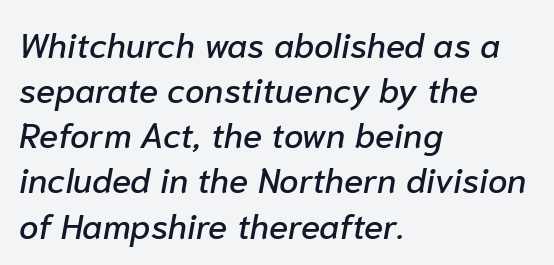
The image shows 35 px text type, italic (leaning right); set left-aligned, normal line spacing (1.29x), normal letter spacing, not underlined; low stroke contrast and a medium x-height.
